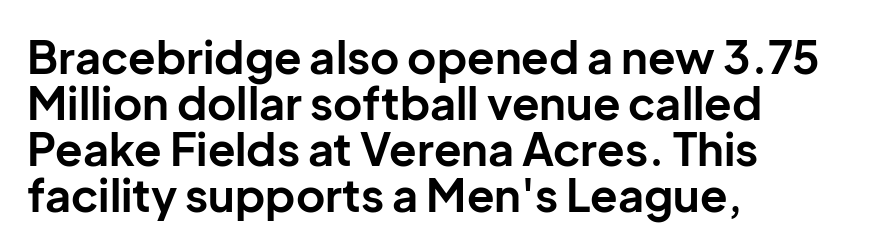
{"serif": "no", "italic": "no", "bold": "yes", "weight": "bold", "width": "normal", "stroke_contrast": "low", "x_height": "medium", "monospaced": "no", "underline": "no", "align": "left", "line_spacing": "tight", "line_spacing_ratio": 1.02, "letter_spacing": "normal", "letter_spacing_em": 0.0, "glyph_px": 45}
